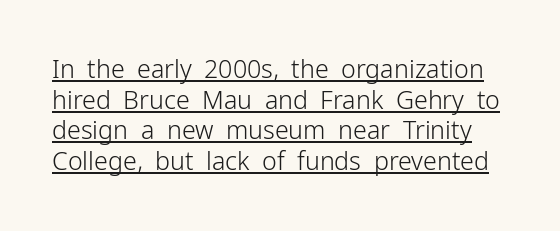
{"italic": "no", "bold": "no", "underline": "yes", "line_spacing_ratio": 1.23, "letter_spacing": "normal", "letter_spacing_em": 0.0, "glyph_px": 25}
